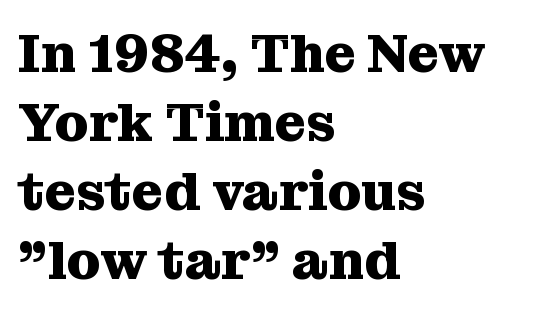
{"serif": "yes", "italic": "no", "bold": "yes", "weight": "heavy", "width": "normal", "stroke_contrast": "medium", "x_height": "medium", "monospaced": "no", "underline": "no", "align": "left", "line_spacing": "normal", "line_spacing_ratio": 1.28, "letter_spacing": "normal", "letter_spacing_em": 0.0, "glyph_px": 54}
